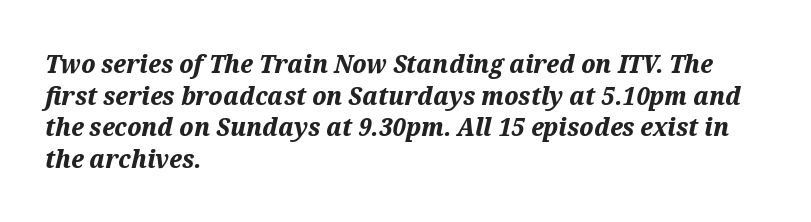
Set as a true bold cut, around the 700 mark. Plain, unruled lines of type. Looking at the ascenders, they clearly lean. The letterforms sit shoulder to shoulder at normal distance.
